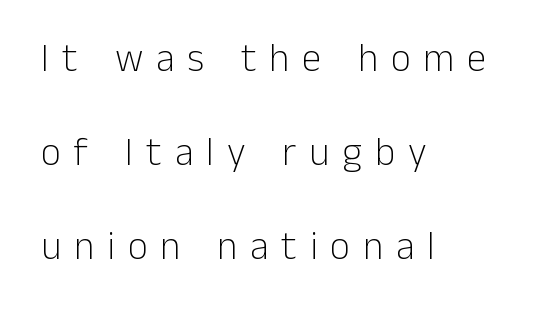
Q: Is the text bold? A: No.
Q: Is the text italic (slanted)? A: No, it is upright.
Q: Is the typeface a serif or a sans-serif typeface? A: Sans-serif.
Q: Is the text underlined? A: No.
Q: How is the paragraph aligned? A: Left-aligned.
Q: Is the spacing between letters normal or unusually wide? A: Unusually wide.
Q: Is the spacing between lines tight, normal or loose? A: Loose.
Q: Width (condensed, normal, or wide)? A: Normal.
Q: Stroke contrast? A: Low.
Q: x-height? A: Medium.
Q: Monospaced? A: No.
